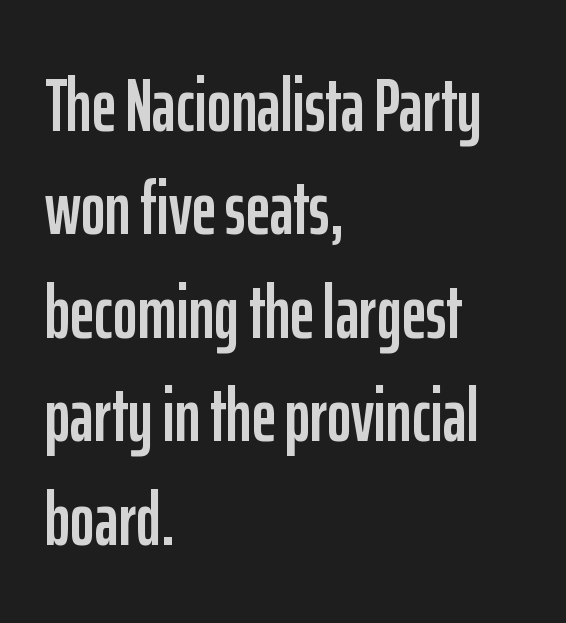
The image shows 75 px condensed sans-serif type, upright; set left-aligned, normal line spacing (1.38x), normal letter spacing, not underlined; low stroke contrast and a medium x-height.
